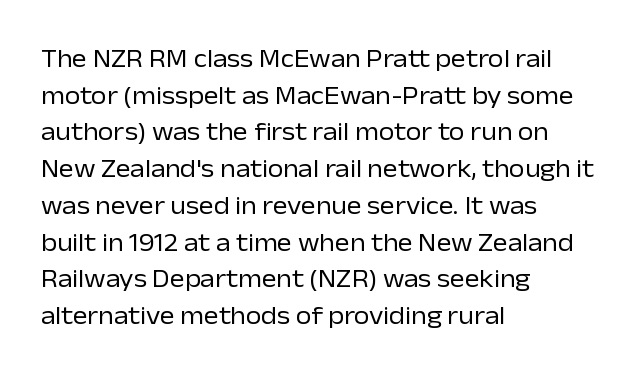
The image shows 25 px text type, upright; set left-aligned, normal line spacing (1.47x), normal letter spacing, not underlined.
